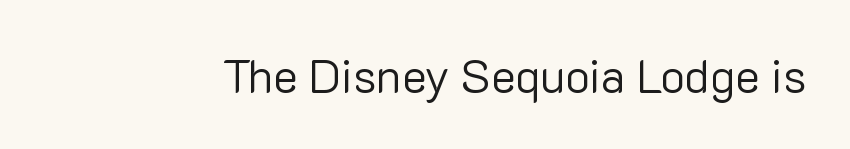
Q: Is the text bold? A: No.
Q: Is the text italic (slanted)? A: No, it is upright.
Q: Is the typeface a serif or a sans-serif typeface? A: Sans-serif.
Q: Is the text underlined? A: No.
Q: Is the spacing between letters normal or unusually wide? A: Normal.
Q: Width (condensed, normal, or wide)? A: Normal.
Q: Stroke contrast? A: Low.
Q: x-height? A: Medium.
Q: Monospaced? A: No.
